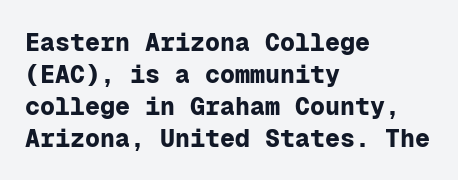
The image shows 25 px bold type, upright; set left-aligned, normal line spacing (1.28x), normal letter spacing, not underlined.
